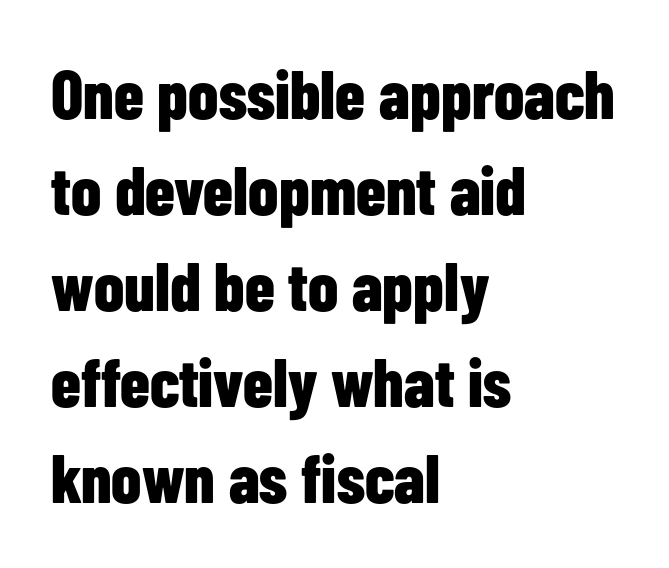
Q: Is the text bold? A: Yes.
Q: Is the text italic (slanted)? A: No, it is upright.
Q: Is the typeface a serif or a sans-serif typeface? A: Sans-serif.
Q: Is the text underlined? A: No.
Q: How is the paragraph aligned? A: Left-aligned.
Q: Is the spacing between letters normal or unusually wide? A: Normal.
Q: Is the spacing between lines tight, normal or loose? A: Normal.
Q: Width (condensed, normal, or wide)? A: Condensed.
Q: Stroke contrast? A: Low.
Q: x-height? A: Medium.
Q: Monospaced? A: No.
